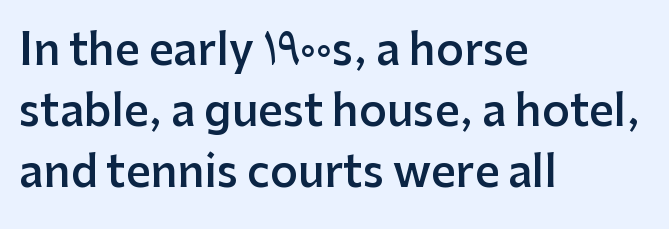
The image shows 43 px semibold sans-serif type, upright; set left-aligned, normal line spacing (1.42x), normal letter spacing, not underlined; low stroke contrast and a medium x-height.
